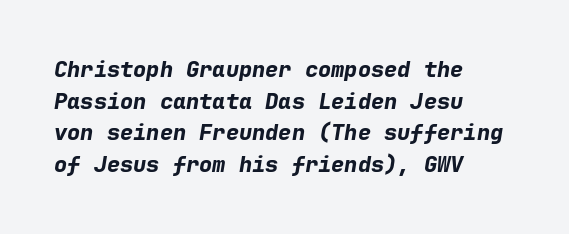
Q: Is the text bold? A: Yes.
Q: Is the text italic (slanted)? A: Yes, it leans right by about 9 degrees.
Q: Is the text underlined? A: No.
Q: How is the paragraph aligned? A: Left-aligned.
Q: Is the spacing between letters normal or unusually wide? A: Normal.
Q: Is the spacing between lines tight, normal or loose? A: Normal.
